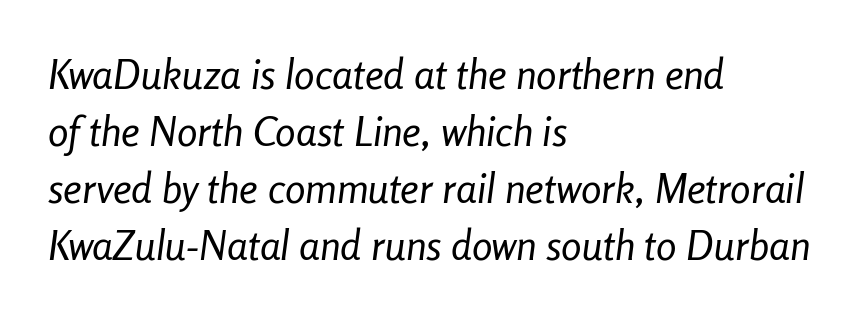
The characters are drawn with everyday or finer stroke widths. Emphasis-style slanted type is in use. Check under the words: just untouched page. Each letter keeps its own natural width here, so spacing adapts to shape.
